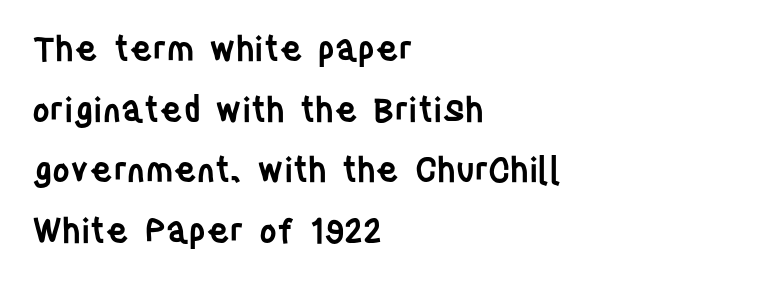
The image shows 34 px semibold, condensed sans-serif type, upright; set left-aligned, line spacing 1.78x, normal letter spacing, not underlined; low stroke contrast and a large x-height.
